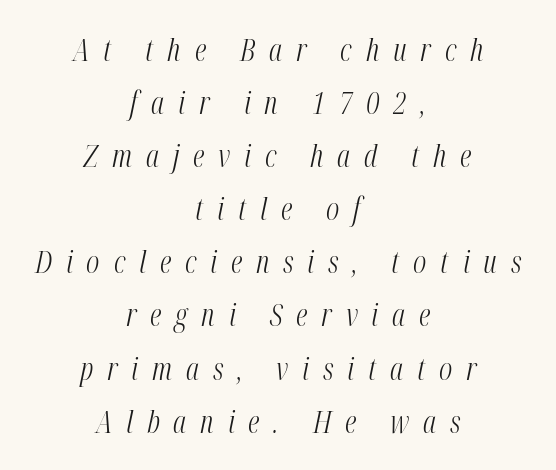
The image shows 30 px light, condensed type, italic (leaning right); set centered, line spacing 1.77x, unusually wide letter spacing (+0.46 em), not underlined; medium stroke contrast and a medium x-height.
